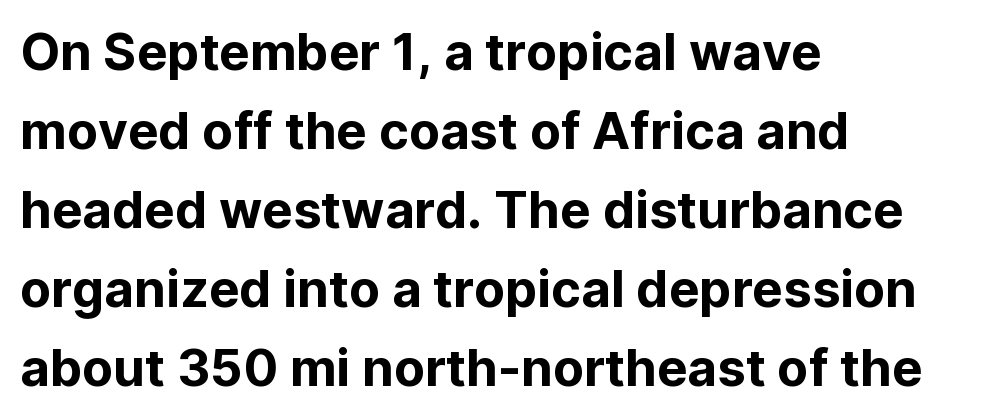
The type is set solid horizontally, with unmodified tracking. Serif or sans? Sans — the stroke terminals are bare. Words float on clear page, feet unadorned. In CSS terms this would be text-align: left. The face used here is proportionally spaced, like ordinary book or web type. Vertical spacing — default.
